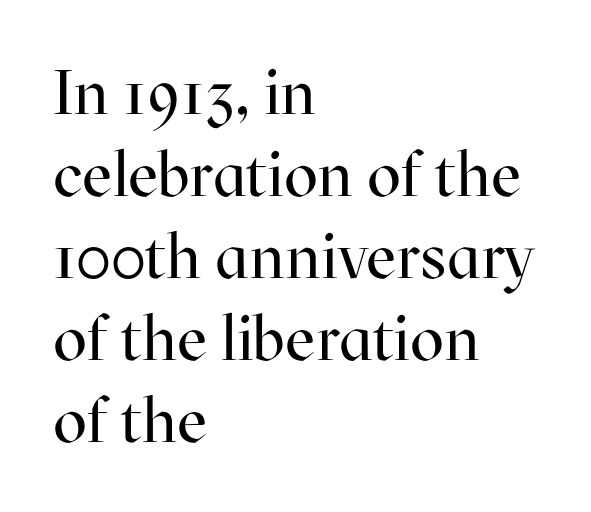
The strip under each line holds only bare page. Observe the ordinary spacing: letters are neighbours, not strangers. A typesetter would label this face a serif. Vertical stems look standard width or narrower in stroke.
